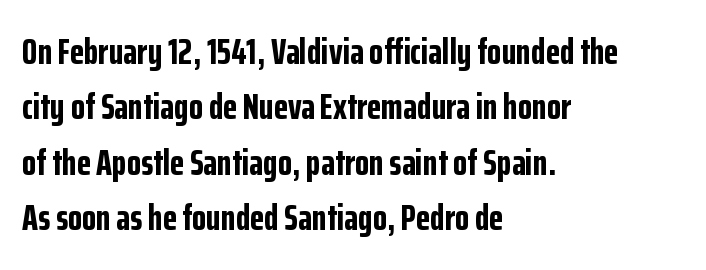
Check where the strokes stop: nothing finishes them off — pure sans. Alignment: flush left. Here the designer chose a conventional face with non-uniform glyph widths. The rendering uses a bold face; every stroke is thick and dark. Vertical strokes here are truly vertical. Normally led — the rows are evenly, conventionally spaced.
